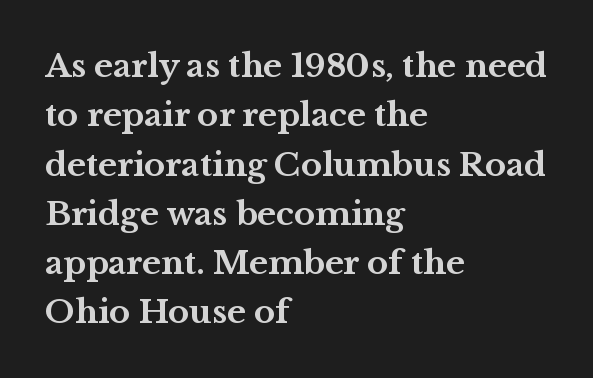
Stroke terminals: seriffed. Nothing unusual about the tracking: characters are spaced as the font intends. Tall strokes in this sample are plumb rather than angled. Decoration check: the copy has no underline. Looks like regular typesetting: each glyph gets only the width it needs. The letters are bold, with thick, heavy strokes.
